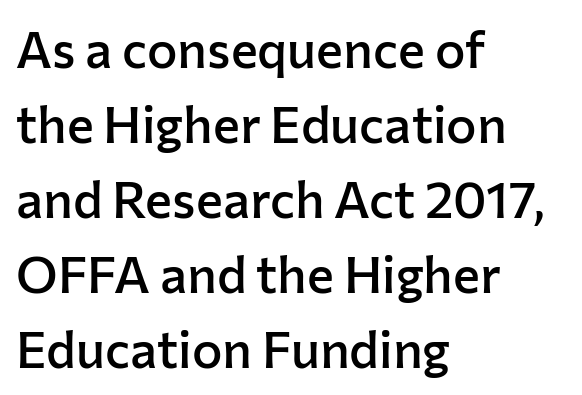
{"serif": "no", "italic": "no", "bold": "semi", "weight": "semibold", "width": "normal", "stroke_contrast": "low", "x_height": "medium", "monospaced": "no", "underline": "no", "align": "left", "line_spacing": "normal", "line_spacing_ratio": 1.47, "letter_spacing": "normal", "letter_spacing_em": 0.0, "glyph_px": 51}
